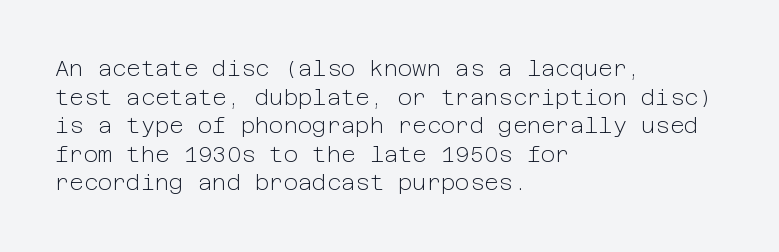
{"italic": "no", "bold": "no", "underline": "no", "align": "left", "line_spacing": "normal", "line_spacing_ratio": 1.3, "letter_spacing": "normal", "letter_spacing_em": 0.0, "glyph_px": 22}
